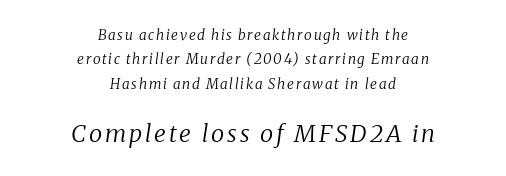
Q: Is the text bold? A: No.
Q: Is the text italic (slanted)? A: Yes, it leans right by about 8 degrees.
Q: Is the text underlined? A: No.
Q: How is the paragraph aligned? A: Centered.
Q: Which block of text is set in a larger size, the first (top) or the second (bottom)? A: The second (bottom) one.
